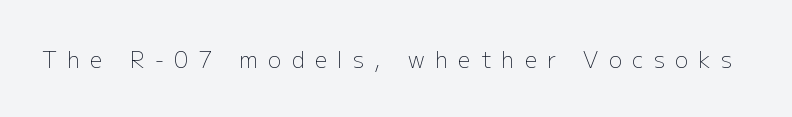
The foot of each line stays bare and open. This is not heavy type; no bold has been used. You could only call the tracking loose — the letters float apart. The lettering stays uniformly vertical, giving the passage a roman look.
